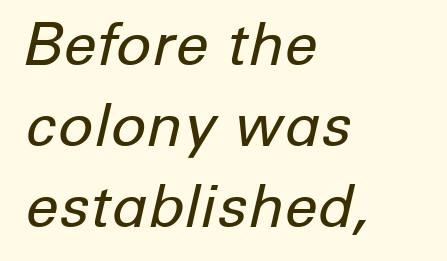
The weight would be labelled regular, book, light, or lighter still. The rendering uses a moderate line-height, typical for paragraphs. Does extra space separate the letters? No, they use regular spacing. A student would call this left alignment; a typographer would say flush left, rag right. The rendering uses natural spacing where letterforms have individual widths. There's an unmistakable incline to the writing here.
